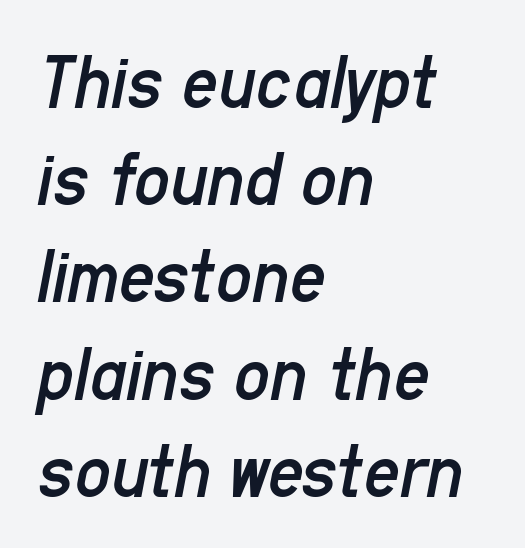
If you drew a ruler down the left edge, every line would touch it. Descender tails drop into unmarked territory. The face used here has a pronounced slope to its letters. Looks like regular typesetting: each glyph gets only the width it needs.
